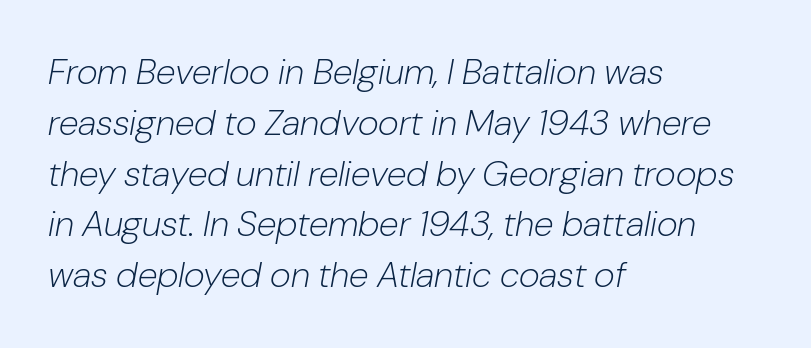
{"italic": "yes", "lean": "right", "slant_degrees": 10, "bold": "no", "weight": "light", "width": "normal", "stroke_contrast": "low", "x_height": "medium", "monospaced": "no", "underline": "no", "align": "left", "line_spacing": "normal", "line_spacing_ratio": 1.41, "letter_spacing": "normal", "letter_spacing_em": 0.0, "glyph_px": 36}
